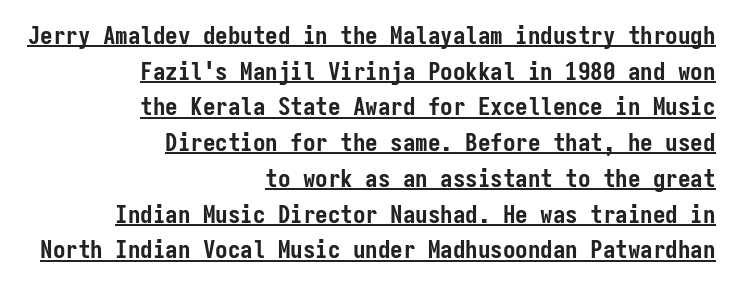
Q: Is the text bold? A: Yes.
Q: Is the text italic (slanted)? A: No, it is upright.
Q: Is the text underlined? A: Yes.
Q: How is the paragraph aligned? A: Right-aligned.
Q: Is the spacing between letters normal or unusually wide? A: Normal.
Q: Is the spacing between lines tight, normal or loose? A: Normal.
